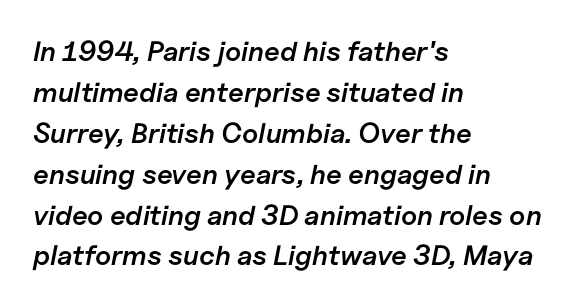
The image shows 28 px semibold type, italic (leaning right); set left-aligned, normal line spacing (1.46x), normal letter spacing, not underlined; low stroke contrast and a medium x-height.
